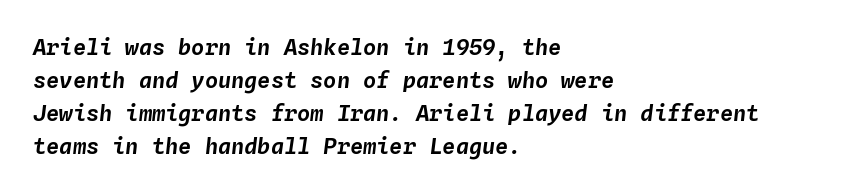
Successive baselines arrive at the customary interval. The text block is weighted toward the left margin, trailing off unevenly rightward. How are the letters spaced? Ordinarily, with no added tracking. Bare-footed words on every line. Designer's note — italics engaged.
